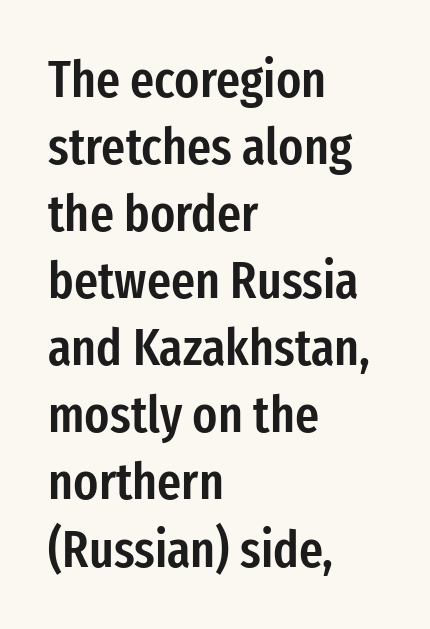
Q: Is the text bold? A: Semi-bold.
Q: Is the text italic (slanted)? A: No, it is upright.
Q: Is the typeface a serif or a sans-serif typeface? A: Sans-serif.
Q: Is the text underlined? A: No.
Q: How is the paragraph aligned? A: Left-aligned.
Q: Is the spacing between letters normal or unusually wide? A: Normal.
Q: Is the spacing between lines tight, normal or loose? A: Normal.
Q: Width (condensed, normal, or wide)? A: Condensed.
Q: Stroke contrast? A: Low.
Q: x-height? A: Medium.
Q: Monospaced? A: No.
